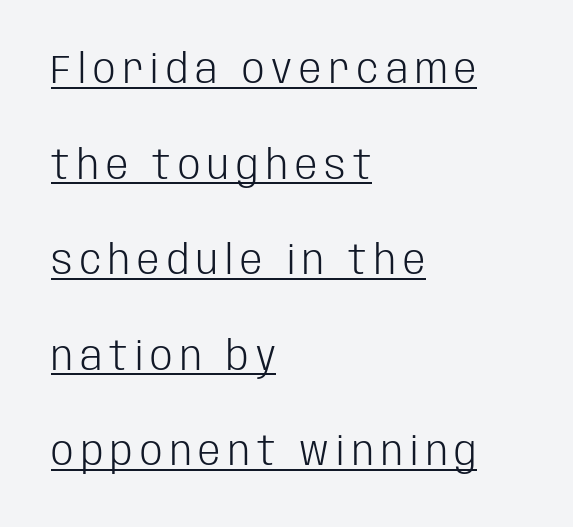
{"serif": "no", "italic": "no", "bold": "no", "weight": "light", "width": "condensed", "stroke_contrast": "low", "x_height": "large", "monospaced": "no", "underline": "yes", "align": "left", "line_spacing": "loose", "line_spacing_ratio": 2.39, "glyph_px": 40}
